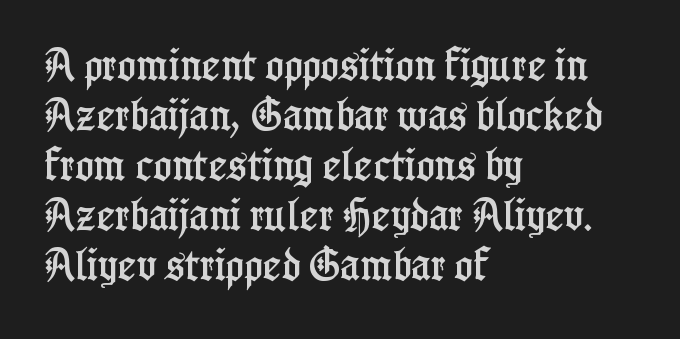
{"serif": "yes", "italic": "no", "width": "condensed", "stroke_contrast": "low", "x_height": "medium", "monospaced": "no", "underline": "no", "align": "left", "line_spacing": "normal", "line_spacing_ratio": 1.43, "letter_spacing": "normal", "letter_spacing_em": 0.0, "glyph_px": 35}
